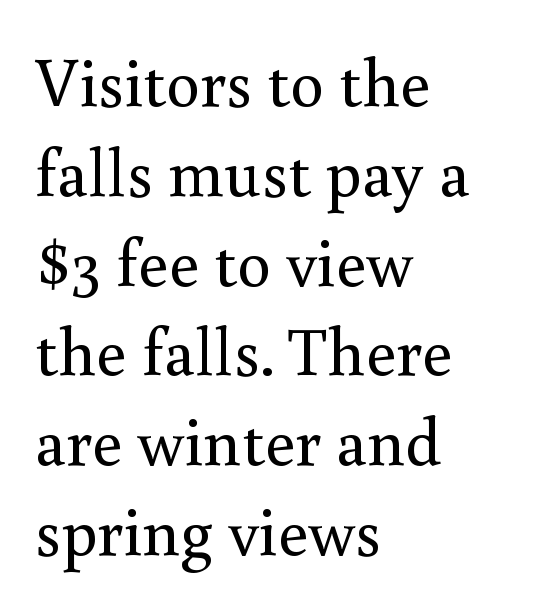
The image shows 68 px regular-weight serif type, upright; set left-aligned, normal line spacing (1.32x), normal letter spacing, not underlined; medium stroke contrast and a small x-height.
